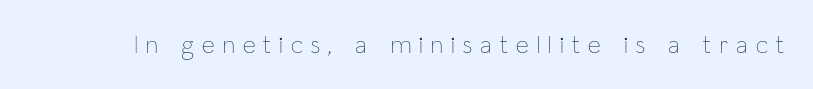
Q: Is the text bold? A: No.
Q: Is the text italic (slanted)? A: No, it is upright.
Q: Is the text underlined? A: No.
Q: Is the spacing between letters normal or unusually wide? A: Unusually wide.
